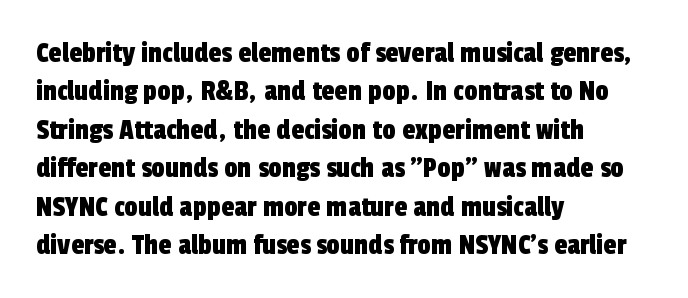
The foot of each line stays bare and open. All the whitespace from short lines collects on the right. This sample uses plain, unmodified letter spacing. One glance says typical: line gaps are just what's usual.
